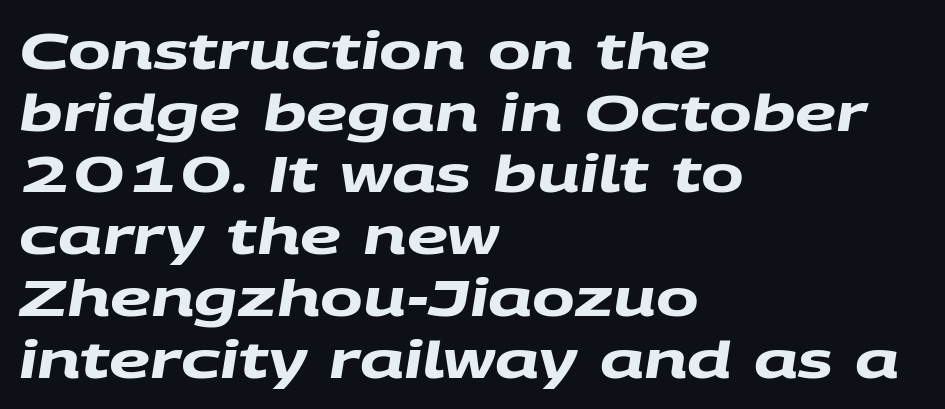
{"serif": "no", "bold": "yes", "weight": "heavy", "width": "wide", "stroke_contrast": "medium", "x_height": "large", "monospaced": "no", "underline": "no", "align": "left", "line_spacing_ratio": 1.21, "letter_spacing": "normal", "letter_spacing_em": 0.0, "glyph_px": 51}
